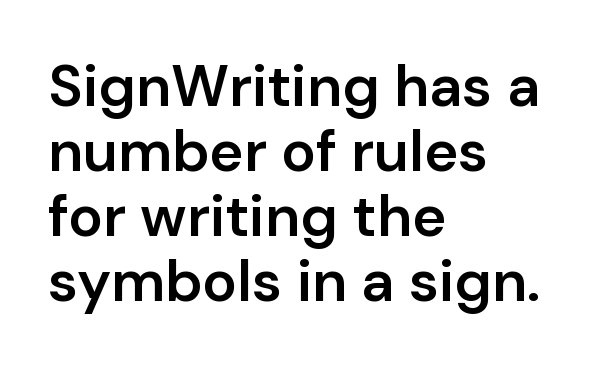
The image shows 58 px semibold sans-serif type, upright; set left-aligned, tight line spacing (1.12x), normal letter spacing, not underlined; low stroke contrast and a medium x-height.
